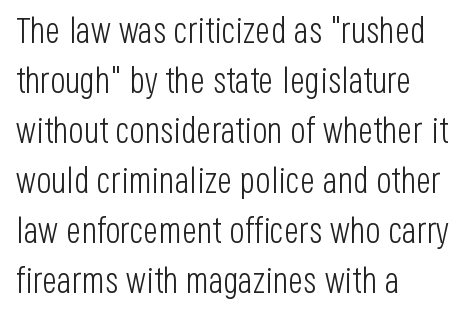
{"serif": "no", "italic": "no", "bold": "no", "weight": "light", "width": "condensed", "stroke_contrast": "low", "x_height": "large", "monospaced": "no", "underline": "no", "align": "left", "line_spacing": "normal", "line_spacing_ratio": 1.39, "letter_spacing": "normal", "letter_spacing_em": 0.0, "glyph_px": 36}
